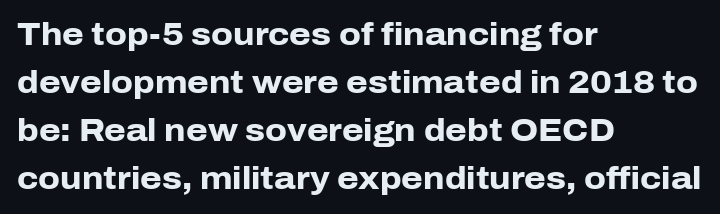
Q: Is the text bold? A: Yes.
Q: Is the text italic (slanted)? A: No, it is upright.
Q: Is the typeface a serif or a sans-serif typeface? A: Sans-serif.
Q: Is the text underlined? A: No.
Q: How is the paragraph aligned? A: Left-aligned.
Q: Is the spacing between letters normal or unusually wide? A: Normal.
Q: Is the spacing between lines tight, normal or loose? A: Normal.
Q: Width (condensed, normal, or wide)? A: Normal.
Q: Stroke contrast? A: Low.
Q: x-height? A: Medium.
Q: Monospaced? A: No.
